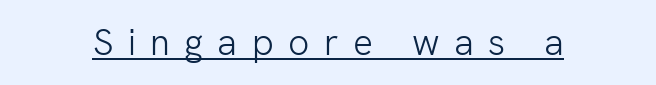
The image shows 37 px light sans-serif type, upright; set unusually wide letter spacing (+0.39 em), underlined; low stroke contrast and a medium x-height.
